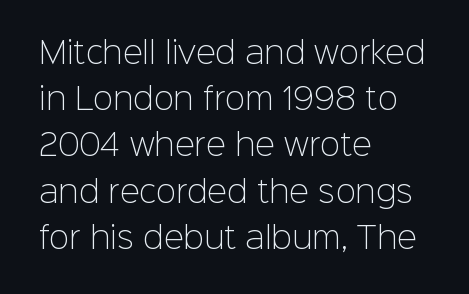
The image shows 30 px light sans-serif type, upright; set left-aligned, normal line spacing (1.54x), normal letter spacing, not underlined; low stroke contrast and a medium x-height.
